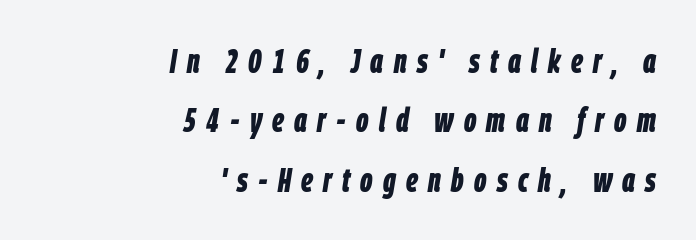
The image shows 34 px bold, condensed type, italic (leaning right); set right-aligned, line spacing 1.75x, unusually wide letter spacing (+0.3 em), not underlined; low stroke contrast and a large x-height.
